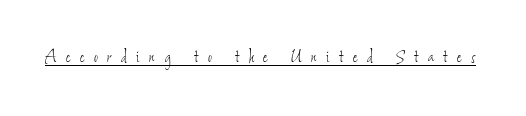
The image shows 21 px text type; set unusually wide letter spacing (+0.46 em), underlined.
